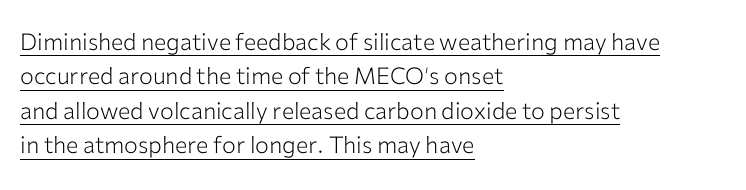
Q: Is the text bold? A: No.
Q: Is the text italic (slanted)? A: No, it is upright.
Q: Is the text underlined? A: Yes.
Q: How is the paragraph aligned? A: Left-aligned.
Q: Is the spacing between letters normal or unusually wide? A: Normal.
Q: Is the spacing between lines tight, normal or loose? A: Normal.
